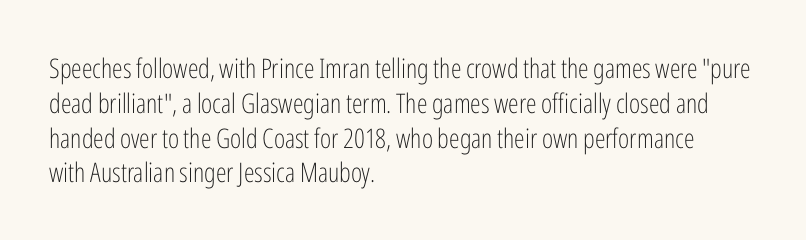
The image shows 27 px text type, upright; set left-aligned, normal line spacing (1.29x), normal letter spacing, not underlined.
